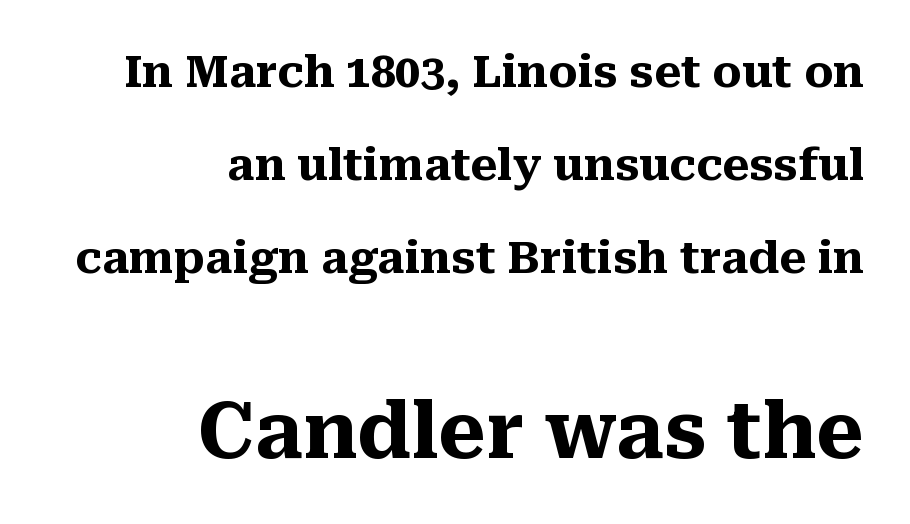
Q: Is the text bold? A: Yes.
Q: Is the text italic (slanted)? A: No, it is upright.
Q: Is the typeface a serif or a sans-serif typeface? A: Serif.
Q: Is the text underlined? A: No.
Q: How is the paragraph aligned? A: Right-aligned.
Q: Is the spacing between letters normal or unusually wide? A: Normal.
Q: Is the spacing between lines tight, normal or loose? A: Loose.
Q: Which block of text is set in a larger size, the first (top) or the second (bottom)? A: The second (bottom) one.
Q: Width (condensed, normal, or wide)? A: Normal.
Q: Stroke contrast? A: Medium.
Q: x-height? A: Medium.
Q: Monospaced? A: No.
